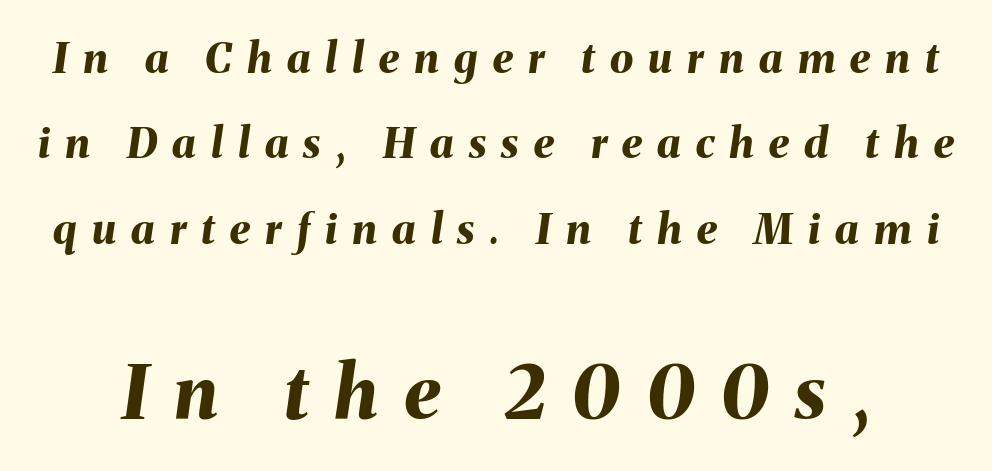
Q: Is the text bold? A: Yes.
Q: Is the text italic (slanted)? A: Yes, it leans right by about 8 degrees.
Q: Is the text underlined? A: No.
Q: Is the spacing between letters normal or unusually wide? A: Unusually wide.
Q: Is the spacing between lines tight, normal or loose? A: Loose.
Q: Which block of text is set in a larger size, the first (top) or the second (bottom)? A: The second (bottom) one.
Q: Width (condensed, normal, or wide)? A: Normal.
Q: Stroke contrast? A: Medium.
Q: x-height? A: Medium.
Q: Monospaced? A: No.
